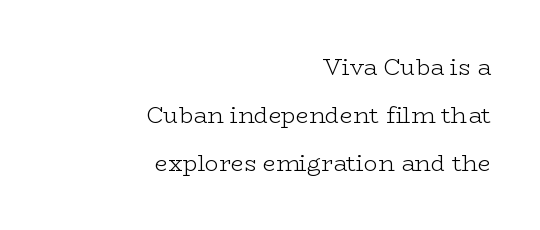
{"italic": "no", "bold": "no", "underline": "no", "align": "right", "line_spacing": "loose", "line_spacing_ratio": 2.08, "letter_spacing": "normal", "letter_spacing_em": 0.0, "glyph_px": 23}
